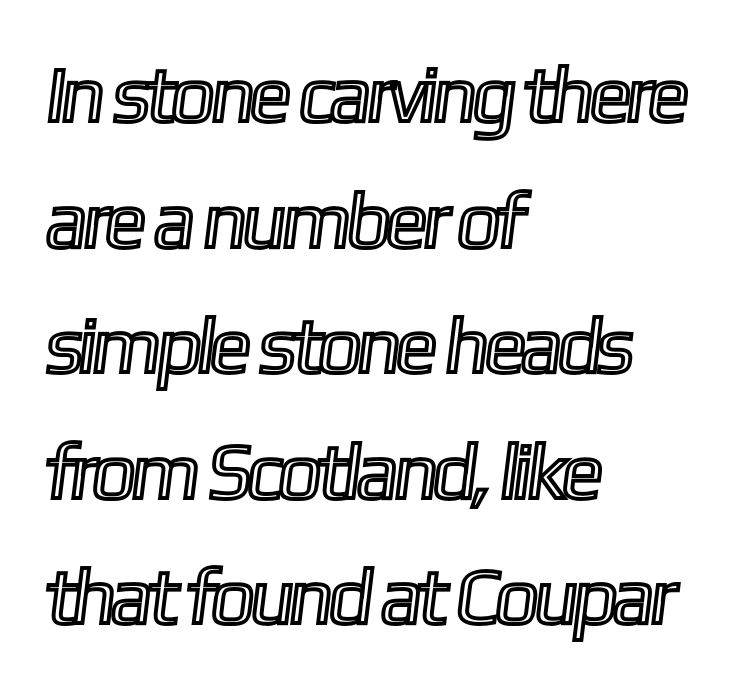
The image shows 79 px condensed type; set left-aligned, normal line spacing (1.59x), normal letter spacing, not underlined; a medium x-height.
